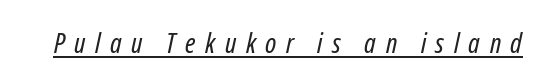
Here the designer chose a conventional face with non-uniform glyph widths. This sample carries an underscore along the baseline area. Tracking here is generous; glyphs stand well apart from one another. Observe the absence of serifs on each vertical stroke in this sample. The letterforms sit at book weight or below.
